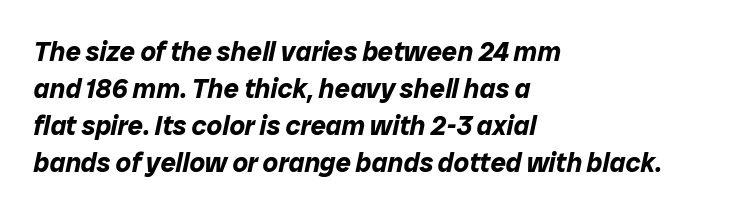
Whoever set this chose a conventional vertical rhythm. The passage shown has conventional tracking throughout. The space directly below the letters is spotless. Line starts are locked; line ends wander. Strokes here are thick enough to call this a true bold. Designer's note — italics engaged.
